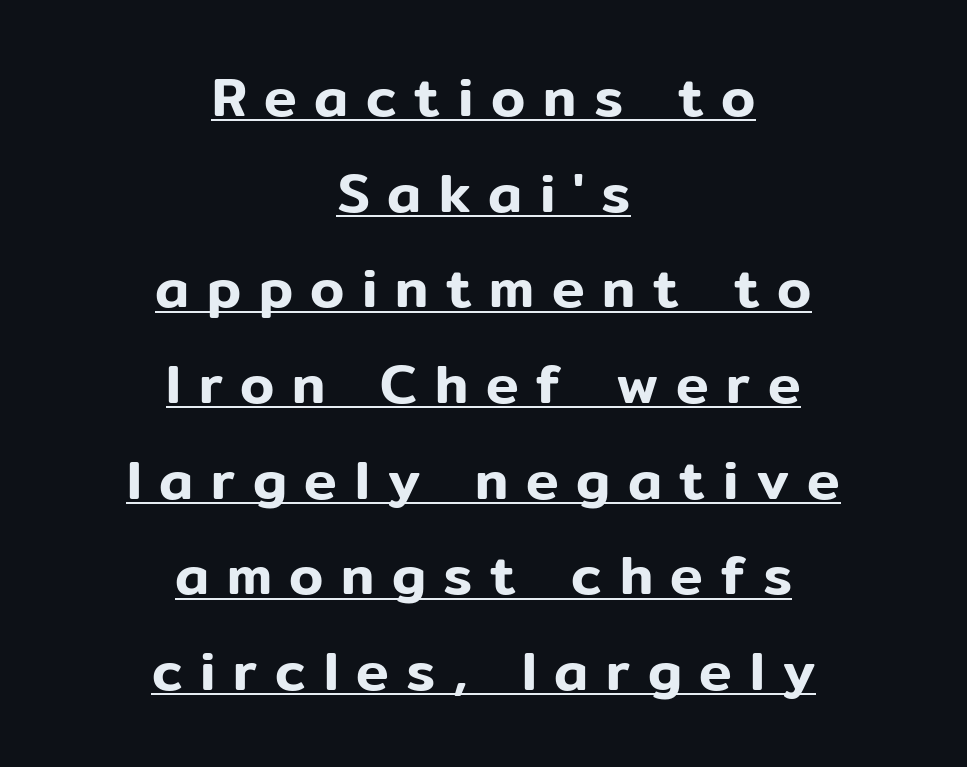
{"serif": "no", "italic": "no", "width": "normal", "stroke_contrast": "low", "x_height": "medium", "monospaced": "no", "underline": "yes", "align": "center", "line_spacing_ratio": 1.74, "letter_spacing": "wide", "letter_spacing_em": 0.32, "glyph_px": 55}
